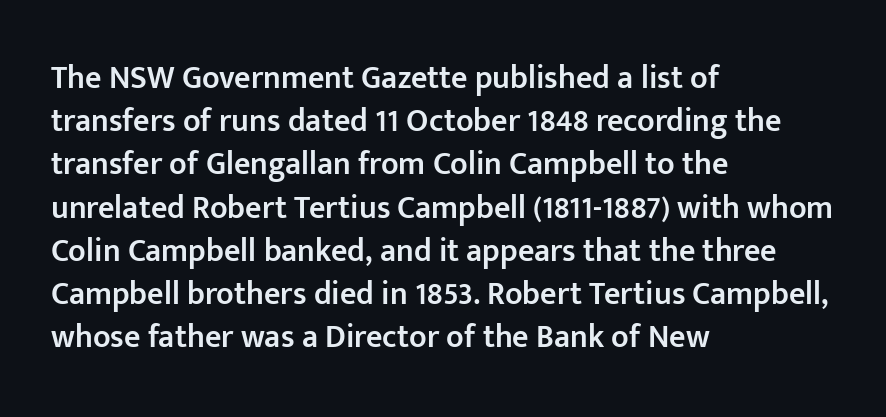
Q: Is the text bold? A: Semi-bold.
Q: Is the text italic (slanted)? A: No, it is upright.
Q: Is the typeface a serif or a sans-serif typeface? A: Sans-serif.
Q: Is the text underlined? A: No.
Q: How is the paragraph aligned? A: Left-aligned.
Q: Is the spacing between letters normal or unusually wide? A: Normal.
Q: Is the spacing between lines tight, normal or loose? A: Normal.
Q: Width (condensed, normal, or wide)? A: Normal.
Q: Stroke contrast? A: Low.
Q: x-height? A: Medium.
Q: Monospaced? A: No.
